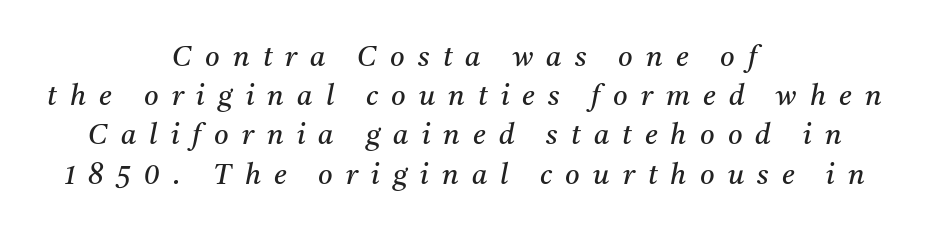
Yep, those are serifs on the letters. The vertical gap from one line to the next is medium. This sample has the flowing, uneven cadence of proportional lettering. This sample uses expanded letter spacing, leaving extra air between glyphs. Counters stay open thanks to moderate or lighter strokes.
